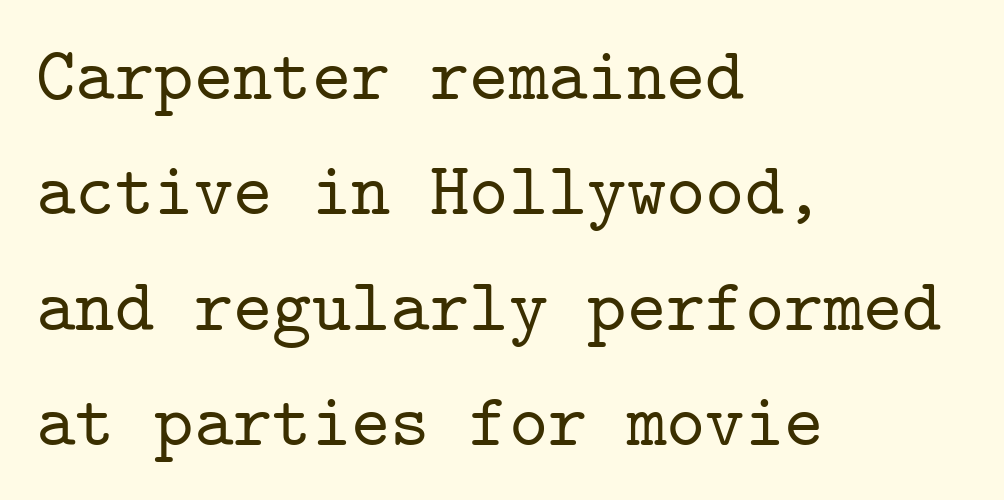
Are there feet on the stems? There are — it's a serif. The rendering anchors every line to the left-hand side. This block has exactly the height ordinary leading produces. Glance below the letters and you will spot only blank space. It's the straight-up-and-down kind of type.
